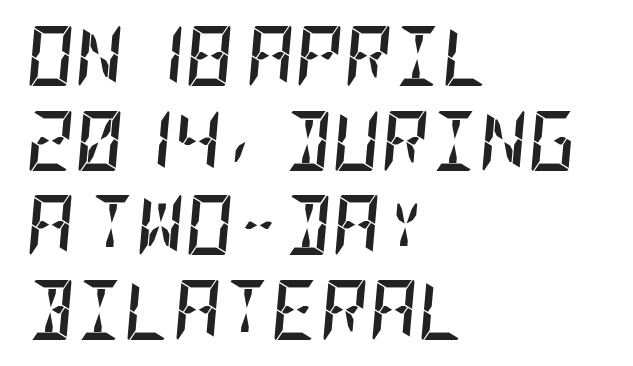
{"italic": "yes", "lean": "right", "slant_degrees": 5, "bold": "yes", "weight": "semibold", "width": "condensed", "stroke_contrast": "low", "x_height": "large", "underline": "no", "align": "left", "line_spacing": "normal", "line_spacing_ratio": 1.41, "letter_spacing": "normal", "letter_spacing_em": 0.0, "glyph_px": 60}
